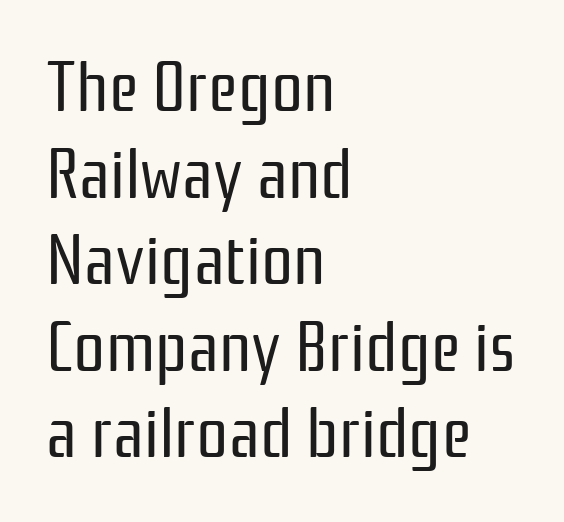
Between one letter and the next there's only the usual sliver of space. The strip under each line holds only bare page. Note: no serifs on the glyphs. The rendering uses natural spacing where letterforms have individual widths.
